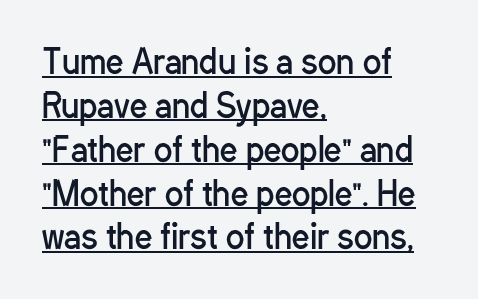
Q: Is the text bold? A: No.
Q: Is the text italic (slanted)? A: No, it is upright.
Q: Is the typeface a serif or a sans-serif typeface? A: Sans-serif.
Q: Is the text underlined? A: Yes.
Q: How is the paragraph aligned? A: Left-aligned.
Q: Is the spacing between letters normal or unusually wide? A: Normal.
Q: Is the spacing between lines tight, normal or loose? A: Normal.
Q: Width (condensed, normal, or wide)? A: Condensed.
Q: Stroke contrast? A: Low.
Q: x-height? A: Medium.
Q: Monospaced? A: No.
